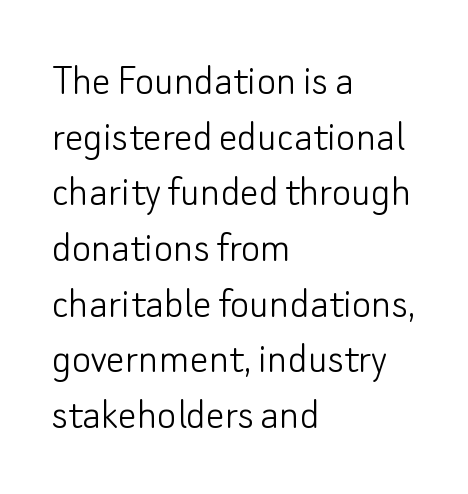
{"serif": "no", "italic": "no", "bold": "no", "weight": "light", "width": "normal", "stroke_contrast": "low", "x_height": "small", "monospaced": "no", "underline": "no", "align": "left", "line_spacing_ratio": 1.21, "letter_spacing": "normal", "letter_spacing_em": 0.0, "glyph_px": 46}
